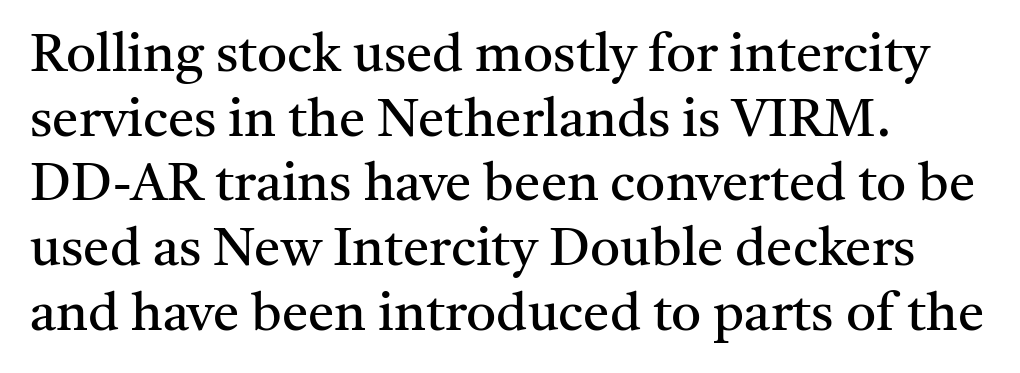
{"serif": "yes", "italic": "no", "bold": "no", "weight": "regular", "width": "normal", "stroke_contrast": "medium", "x_height": "medium", "monospaced": "no", "underline": "no", "align": "left", "line_spacing_ratio": 1.22, "letter_spacing": "normal", "letter_spacing_em": 0.0, "glyph_px": 53}
